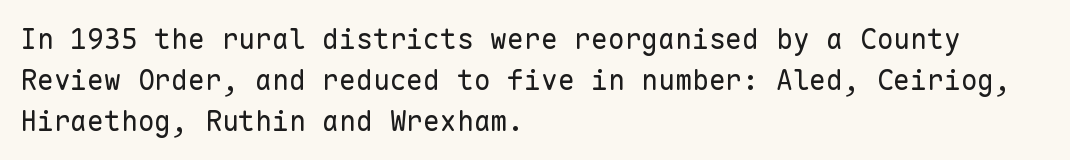
{"serif": "no", "italic": "no", "bold": "no", "weight": "regular", "width": "normal", "stroke_contrast": "low", "x_height": "medium", "monospaced": "yes", "underline": "no", "align": "left", "line_spacing": "normal", "line_spacing_ratio": 1.46, "letter_spacing": "normal", "letter_spacing_em": 0.0, "glyph_px": 28}
